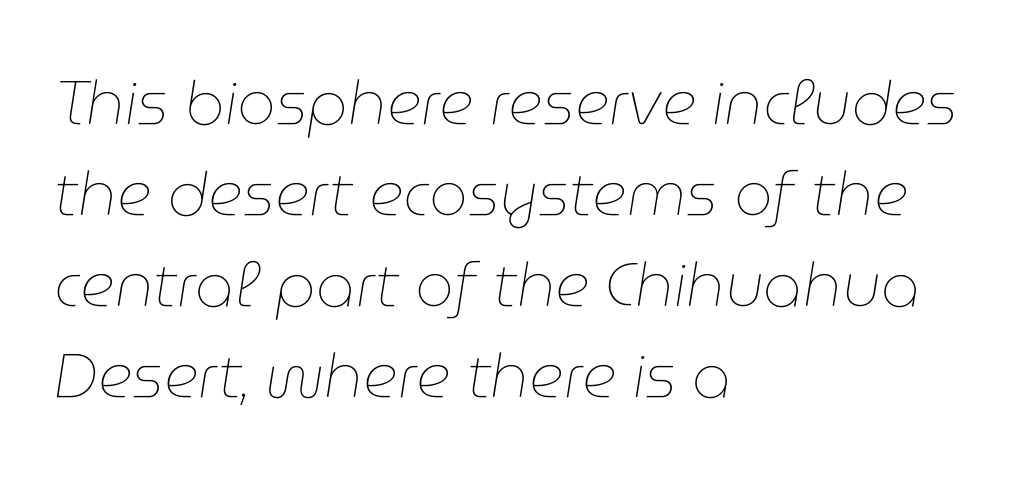
Q: Is the text bold? A: No.
Q: Is the text italic (slanted)? A: Yes, it leans right by about 9 degrees.
Q: Is the text underlined? A: No.
Q: How is the paragraph aligned? A: Left-aligned.
Q: Is the spacing between letters normal or unusually wide? A: Normal.
Q: Is the spacing between lines tight, normal or loose? A: Normal.
Q: Width (condensed, normal, or wide)? A: Normal.
Q: Stroke contrast? A: Low.
Q: x-height? A: Medium.
Q: Monospaced? A: No.
